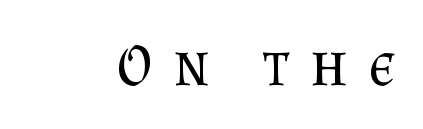
Q: Is the text bold? A: No.
Q: Is the text italic (slanted)? A: No, it is upright.
Q: Is the typeface a serif or a sans-serif typeface? A: Serif.
Q: Is the text underlined? A: No.
Q: Is the spacing between letters normal or unusually wide? A: Unusually wide.
Q: Width (condensed, normal, or wide)? A: Normal.
Q: Stroke contrast? A: Medium.
Q: x-height? A: Small.
Q: Monospaced? A: No.
